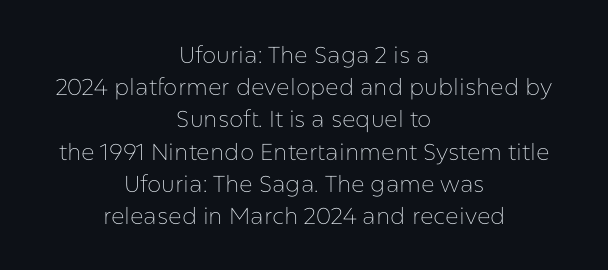
{"italic": "no", "bold": "no", "underline": "no", "align": "center", "line_spacing": "normal", "line_spacing_ratio": 1.4, "letter_spacing": "normal", "letter_spacing_em": 0.0, "glyph_px": 23}
